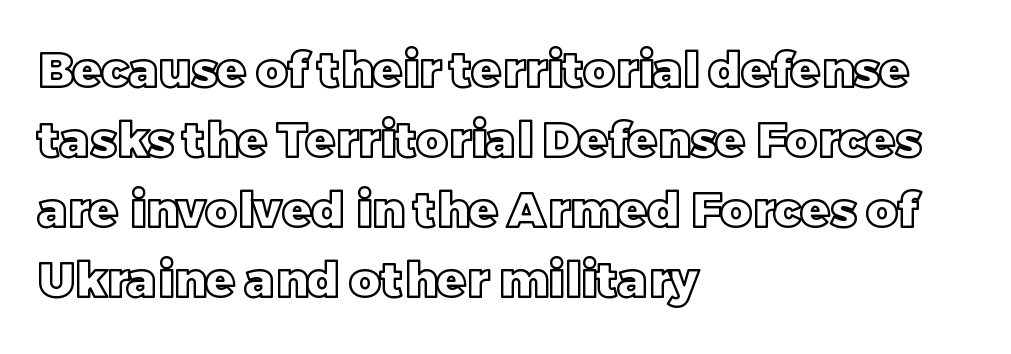
The image shows 48 px text type, upright; set left-aligned, normal line spacing (1.46x), normal letter spacing, not underlined; a large x-height.
